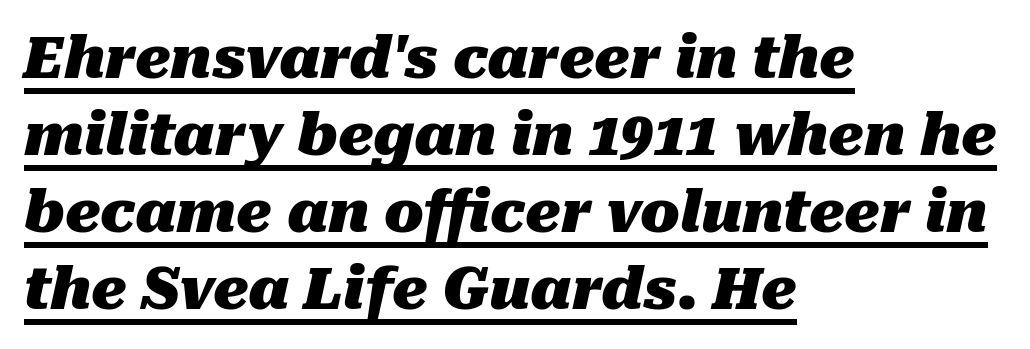
{"italic": "yes", "lean": "right", "slant_degrees": 10, "bold": "yes", "weight": "heavy", "width": "normal", "stroke_contrast": "medium", "x_height": "medium", "monospaced": "no", "underline": "yes", "align": "left", "line_spacing": "normal", "line_spacing_ratio": 1.33, "letter_spacing": "normal", "letter_spacing_em": 0.0, "glyph_px": 58}
